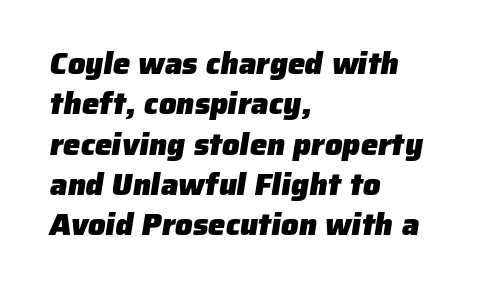
Beneath every word, the page is bare. Regarding serifs, this sample does without them. The rag falls on the right side of this text block. On the weight axis this lands at bold, roughly 700. Spacing verdict: proportional, widths tailored to each character.
